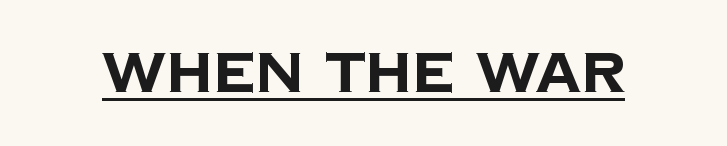
Underlined type. Strokes here are thick enough to call this a true bold. The letters sit at their default tracking, neither squeezed nor spread. Stroke terminals: plain, sans-serif.
